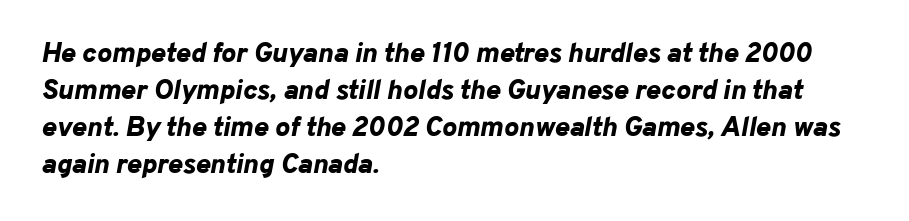
{"italic": "yes", "lean": "right", "slant_degrees": 10, "bold": "yes", "weight": "bold", "width": "normal", "stroke_contrast": "low", "x_height": "medium", "monospaced": "no", "underline": "no", "align": "left", "line_spacing": "normal", "line_spacing_ratio": 1.32, "letter_spacing": "normal", "letter_spacing_em": 0.0, "glyph_px": 28}
